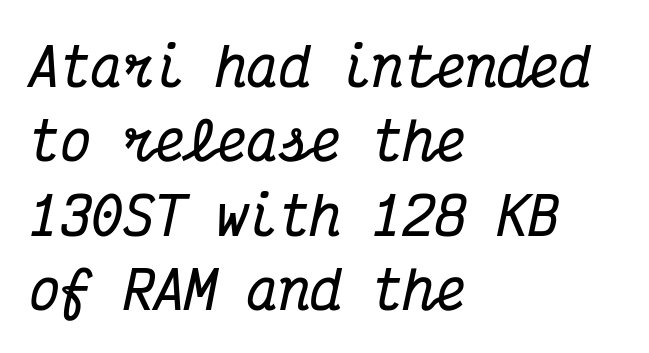
Alignment: flush left. This sample has the even, mechanical cadence of fixed-width lettering. If you drew a line through each stem, it would be angled. Default kerning and tracking; the words read as compact shapes. A typesetter would call this leading conventional body-copy spacing. Heft: maximum for text — a bold.
